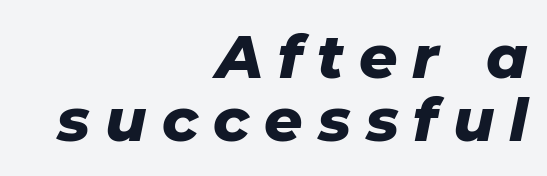
Q: Is the text bold? A: Yes.
Q: Is the text italic (slanted)? A: Yes, it leans right by about 11 degrees.
Q: Is the text underlined? A: No.
Q: How is the paragraph aligned? A: Right-aligned.
Q: Is the spacing between letters normal or unusually wide? A: Unusually wide.
Q: Is the spacing between lines tight, normal or loose? A: Tight.
Q: Width (condensed, normal, or wide)? A: Normal.
Q: Stroke contrast? A: Low.
Q: x-height? A: Medium.
Q: Monospaced? A: No.
